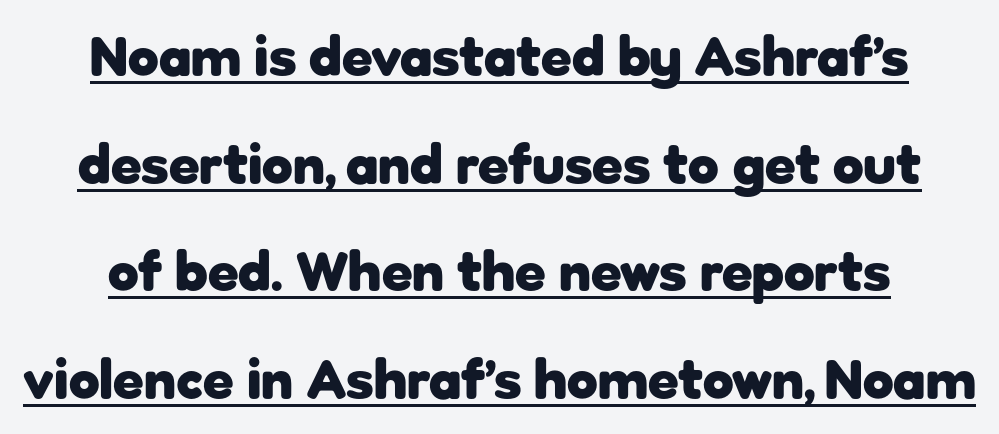
A rule runs beneath these lines of type. The tracking reads as untouched default to a designer's eye. Summary of weight: heavy, a full bold. This is sans-serif lettering, the kind often seen on screens and signage. Line spacing here is loose. Every character sits straight up, as roman type does.
